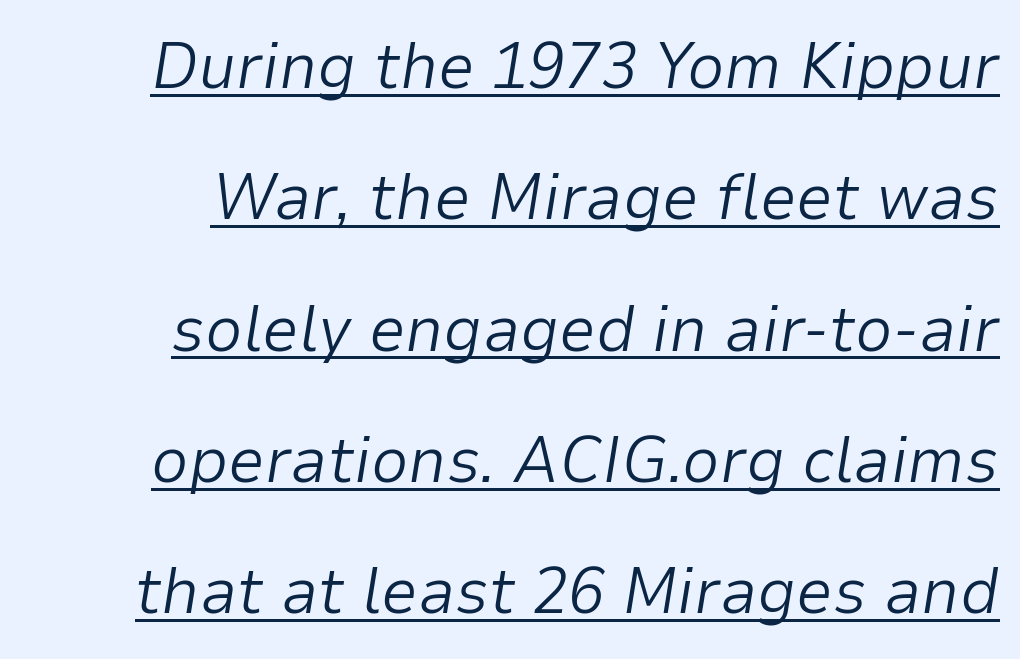
The image shows 66 px light type, italic (leaning right); set right-aligned, loose line spacing (1.99x), normal letter spacing, underlined; low stroke contrast and a medium x-height.
